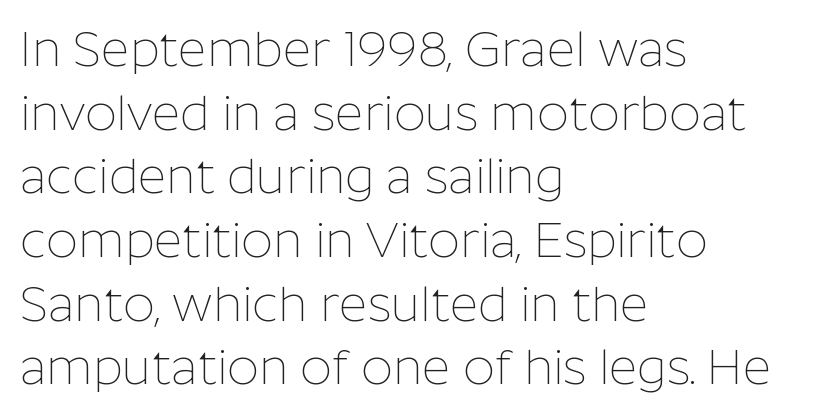
The image shows 49 px thin sans-serif type, upright; set left-aligned, normal line spacing (1.3x), normal letter spacing, not underlined; low stroke contrast and a medium x-height.
